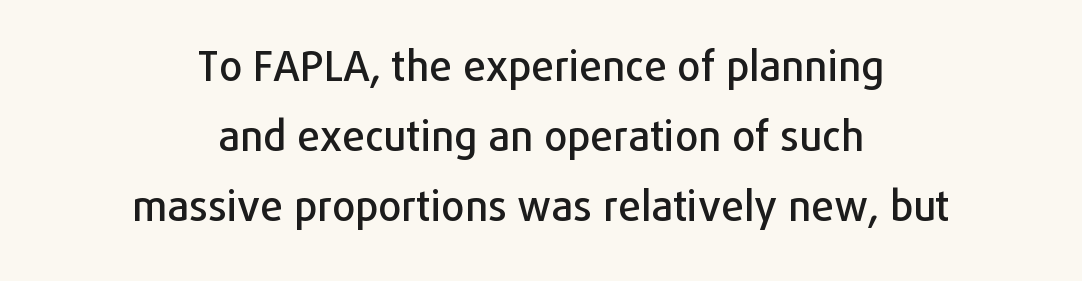
The image shows 41 px sans-serif type, upright; set centered, line spacing 1.71x, normal letter spacing, not underlined; low stroke contrast and a medium x-height.
